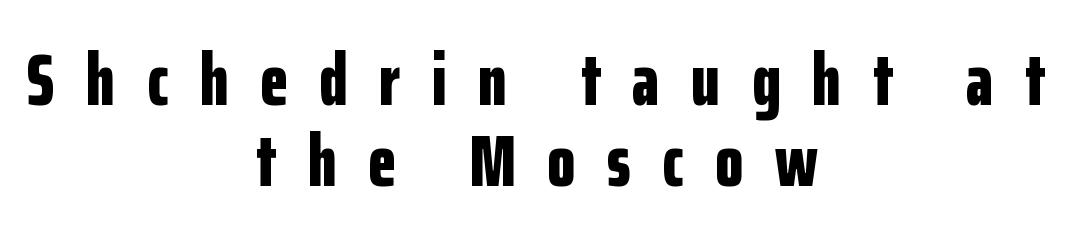
The image shows 73 px bold, condensed sans-serif type, upright; set centered, tight line spacing (1.11x), unusually wide letter spacing (+0.43 em), not underlined; low stroke contrast and a medium x-height.
